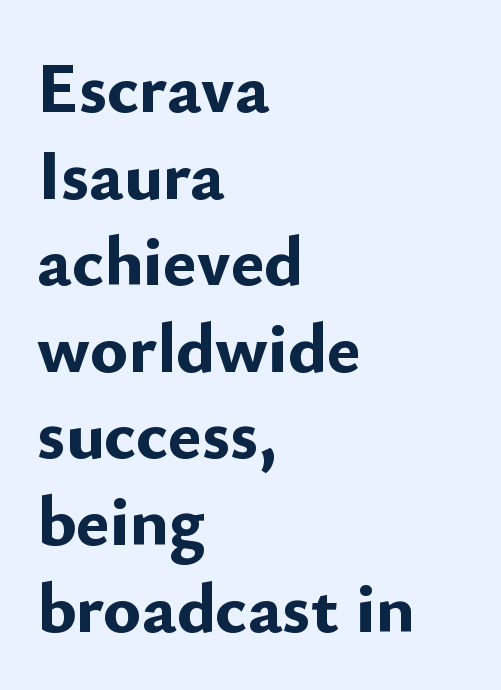
The characters look thick and weighty, a clear bold. Quick note: underline off. This is the regular roman posture of the typeface. Casual observation: everything's shoved over to the left. The face used here is proportionally spaced, like ordinary book or web type. Look at the tracking — it's just the regular setting, nothing added.
